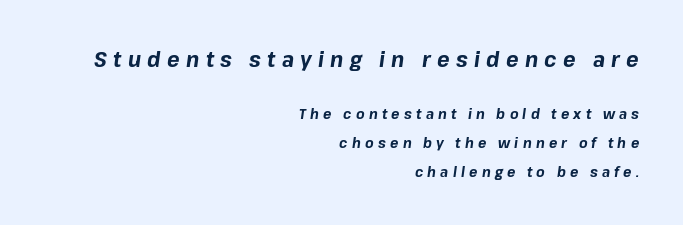
{"italic": "yes", "lean": "right", "slant_degrees": 8, "bold": "yes", "underline": "no", "align": "right", "line_spacing": "loose", "line_spacing_ratio": 2.06, "letter_spacing": "wide", "letter_spacing_em": 0.3, "larger_block": "first", "size_ratio": 1.5, "glyph_px": 21}
